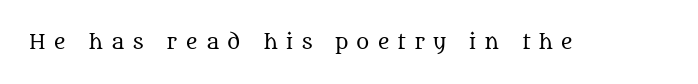
Letters rest on an invisible, unmarked baseline. This reads as an unemphasized weight, regular at the heaviest. Posture: upright roman. Look at the tracking — it's clearly loosened, letters drifting apart.
